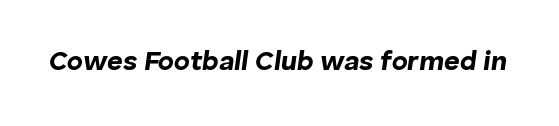
Notice how the stems are inclined rather than vertical — that's the hallmark of italics. Anything drawn beneath the words? Only blank space. The line texture is even and compact thanks to regular tracking. Students, this is bold: see how much ink each stroke carries.
